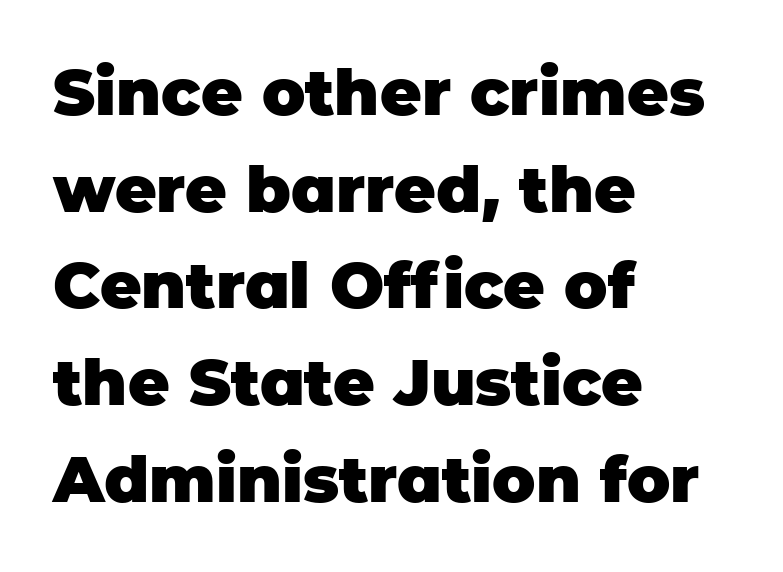
{"serif": "no", "italic": "no", "bold": "yes", "weight": "heavy", "width": "normal", "stroke_contrast": "low", "x_height": "large", "monospaced": "no", "underline": "no", "align": "left", "line_spacing": "normal", "line_spacing_ratio": 1.51, "letter_spacing": "normal", "letter_spacing_em": 0.0, "glyph_px": 64}
